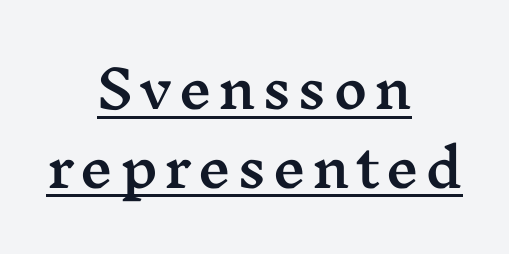
The image shows 52 px wide serif type, upright; set centered, normal line spacing (1.51x), underlined; medium stroke contrast and a medium x-height.
